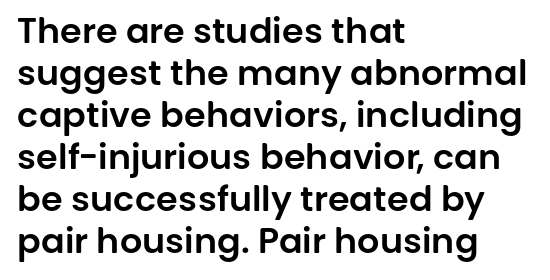
Q: Is the text italic (slanted)? A: No, it is upright.
Q: Is the typeface a serif or a sans-serif typeface? A: Sans-serif.
Q: Is the text underlined? A: No.
Q: How is the paragraph aligned? A: Left-aligned.
Q: Is the spacing between letters normal or unusually wide? A: Normal.
Q: Width (condensed, normal, or wide)? A: Normal.
Q: Stroke contrast? A: Low.
Q: x-height? A: Large.
Q: Monospaced? A: No.
